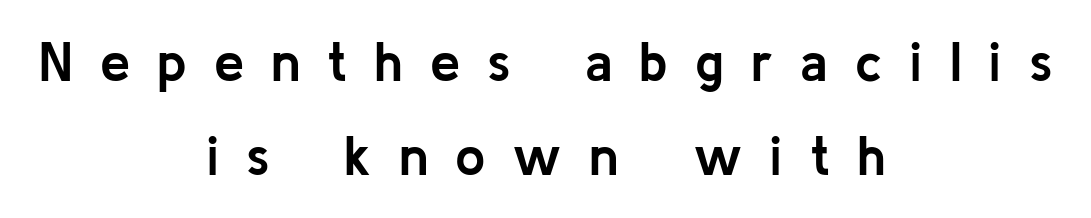
{"serif": "no", "italic": "no", "bold": "yes", "weight": "semibold", "width": "normal", "stroke_contrast": "low", "x_height": "medium", "monospaced": "no", "underline": "no", "align": "center", "line_spacing_ratio": 1.75, "letter_spacing": "wide", "letter_spacing_em": 0.5, "glyph_px": 54}
